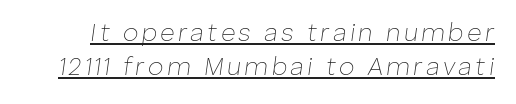
{"italic": "yes", "lean": "right", "slant_degrees": 8, "bold": "no", "underline": "yes", "line_spacing": "normal", "line_spacing_ratio": 1.37, "glyph_px": 25}
